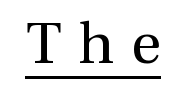
Q: Is the text bold? A: No.
Q: Is the text italic (slanted)? A: No, it is upright.
Q: Is the typeface a serif or a sans-serif typeface? A: Serif.
Q: Is the text underlined? A: Yes.
Q: Is the spacing between letters normal or unusually wide? A: Unusually wide.
Q: Width (condensed, normal, or wide)? A: Normal.
Q: x-height? A: Medium.
Q: Monospaced? A: No.
